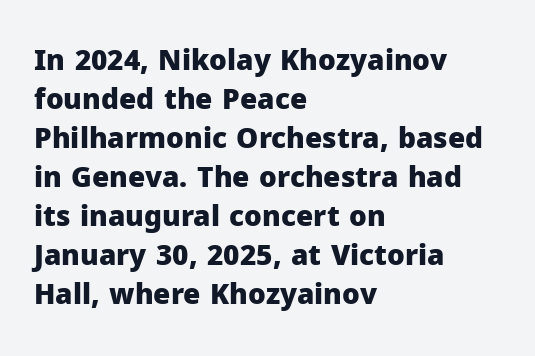
Each row of text sits above clean, open space. Italic: no, the glyphs are upright roman. The face used here is proportionally spaced, like ordinary book or web type. Examine the stroke ends and you'll find no serifs. Compared with a centered layout, this one pins lines to the left instead. Short note: letters normally spaced.
